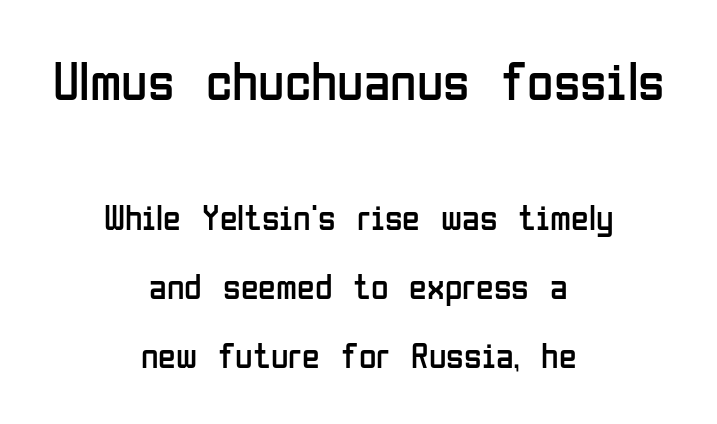
{"serif": "no", "italic": "no", "bold": "no", "weight": "regular", "width": "condensed", "stroke_contrast": "low", "x_height": "medium", "monospaced": "no", "underline": "no", "align": "center", "line_spacing": "loose", "line_spacing_ratio": 1.92, "letter_spacing": "normal", "letter_spacing_em": 0.0, "larger_block": "first", "size_ratio": 1.5, "glyph_px": 54}
